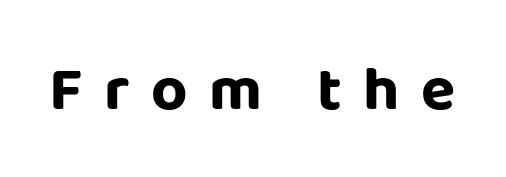
Is this a fixed-width face? No — the glyphs have proportional, varying widths. A typesetter would mark this as roman, not italic. Descenders hang freely into open space. This rendering widens character spacing well past its baseline value. Check where the strokes stop: nothing finishes them off — pure sans.
